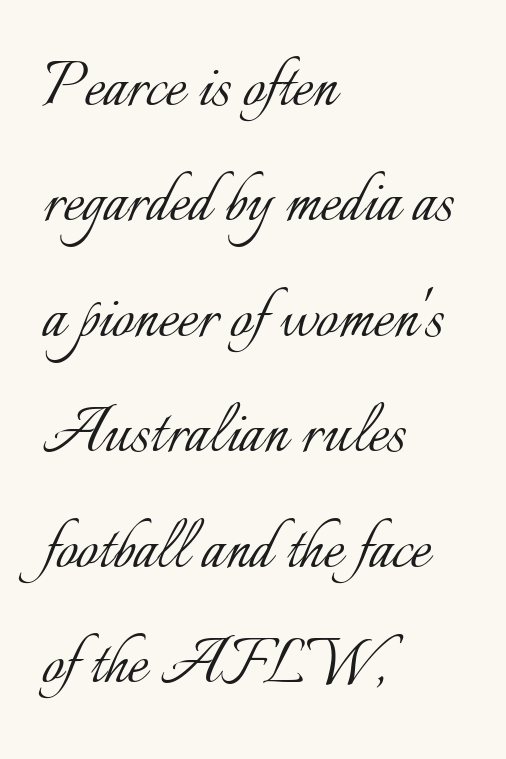
The image shows 77 px light type; set left-aligned, normal line spacing (1.5x), normal letter spacing, not underlined; low stroke contrast and a small x-height.
